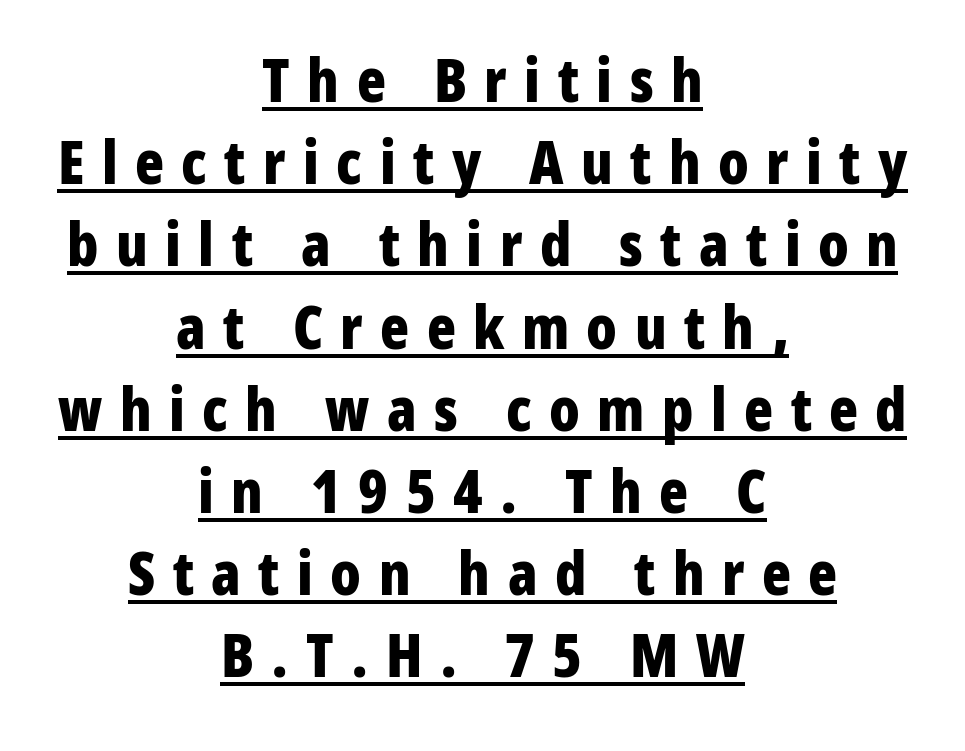
Is this a fixed-width face? No — the glyphs have proportional, varying widths. The rendering uses a moderate line-height, typical for paragraphs. In terms of letterspacing, this is a distinctly airy, spread setting. Look at the stroke-to-counter ratio: heavy, a bold.
